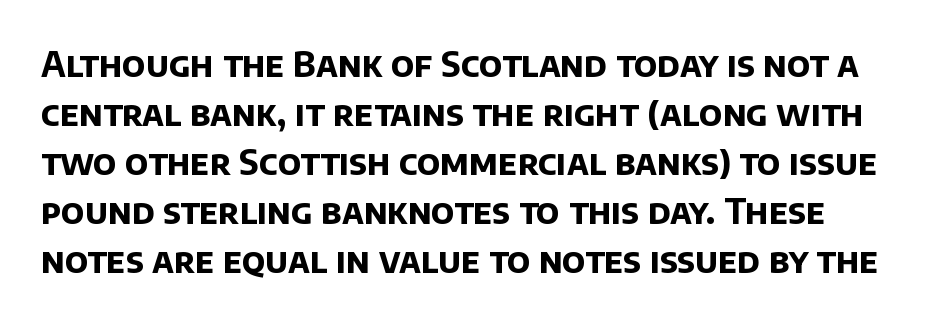
{"serif": "no", "bold": "yes", "weight": "bold", "width": "normal", "stroke_contrast": "low", "x_height": "large", "monospaced": "no", "underline": "no", "line_spacing": "normal", "line_spacing_ratio": 1.44, "letter_spacing": "normal", "letter_spacing_em": 0.0, "glyph_px": 34}
